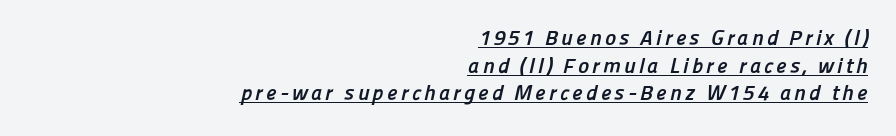
Q: Is the text bold? A: Yes.
Q: Is the text underlined? A: Yes.
Q: How is the paragraph aligned? A: Right-aligned.
Q: Is the spacing between lines tight, normal or loose? A: Normal.
